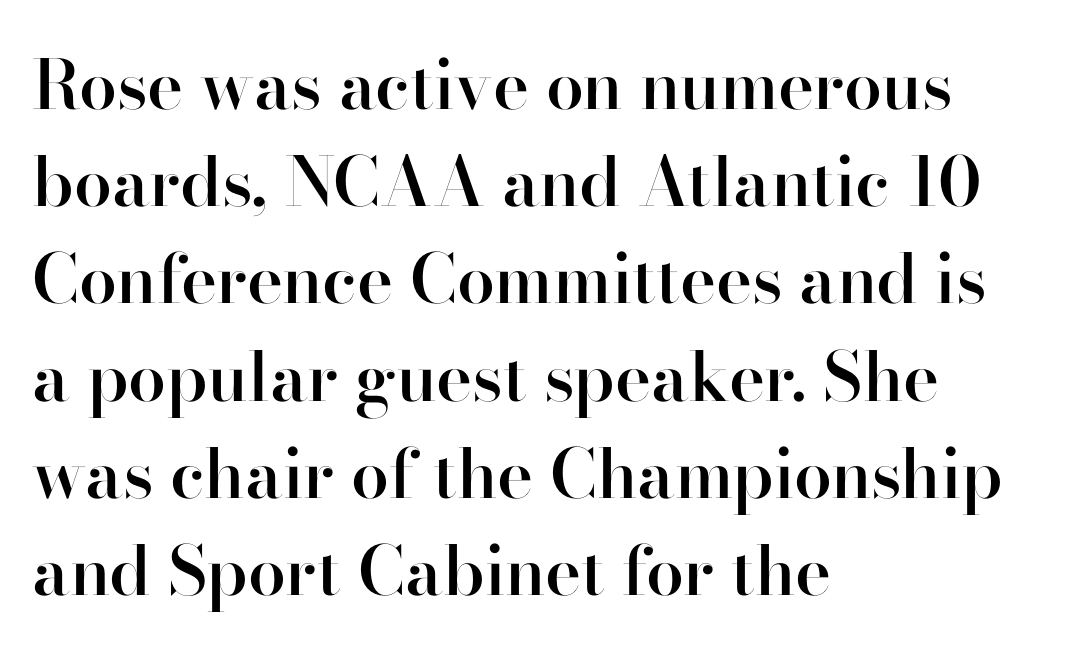
{"serif": "yes", "italic": "no", "bold": "semi", "weight": "semibold", "width": "normal", "stroke_contrast": "high", "x_height": "small", "monospaced": "no", "underline": "no", "align": "left", "line_spacing": "normal", "line_spacing_ratio": 1.43, "letter_spacing": "normal", "letter_spacing_em": 0.0, "glyph_px": 68}
